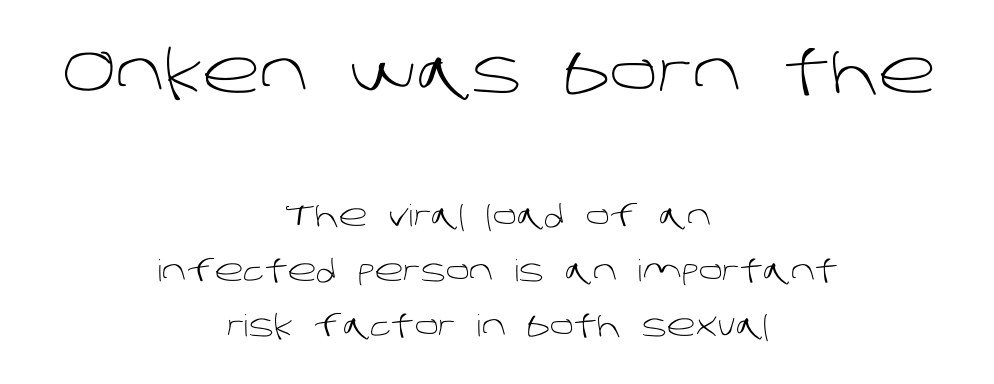
Words float on clear page, feet unadorned. Bold? No — there's no thickening of the strokes. Characters follow at the spacing the type designer built in. Compare the two chunks: the upper has the greater cap height. Each line is balanced around a shared central axis.
